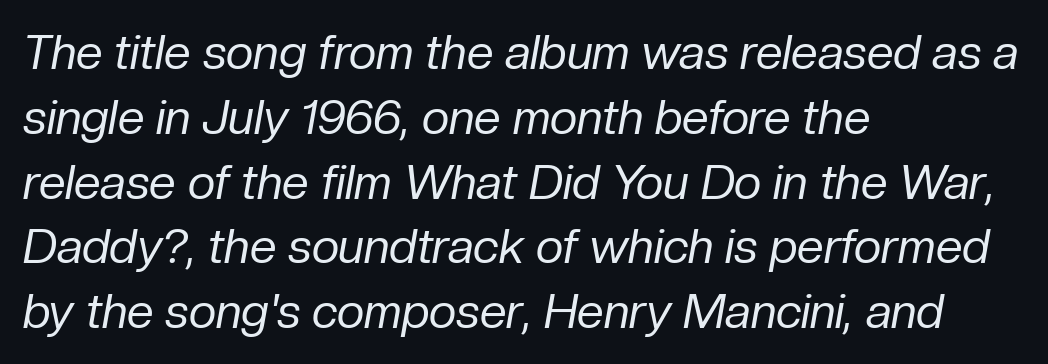
{"italic": "yes", "lean": "right", "slant_degrees": 10, "bold": "no", "weight": "regular", "width": "normal", "stroke_contrast": "low", "x_height": "medium", "monospaced": "no", "underline": "no", "align": "left", "line_spacing": "normal", "line_spacing_ratio": 1.35, "letter_spacing": "normal", "letter_spacing_em": 0.0, "glyph_px": 48}
